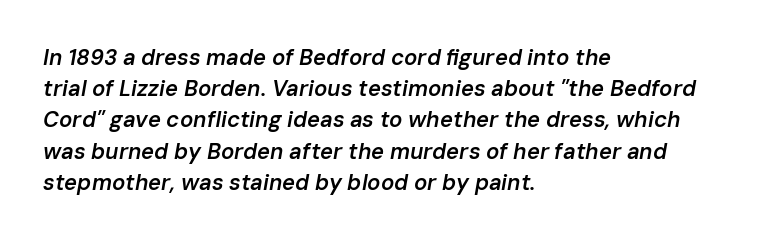
Q: Is the text bold? A: Semi-bold.
Q: Is the text italic (slanted)? A: Yes, it leans right by about 10 degrees.
Q: Is the text underlined? A: No.
Q: How is the paragraph aligned? A: Left-aligned.
Q: Is the spacing between letters normal or unusually wide? A: Normal.
Q: Is the spacing between lines tight, normal or loose? A: Normal.
